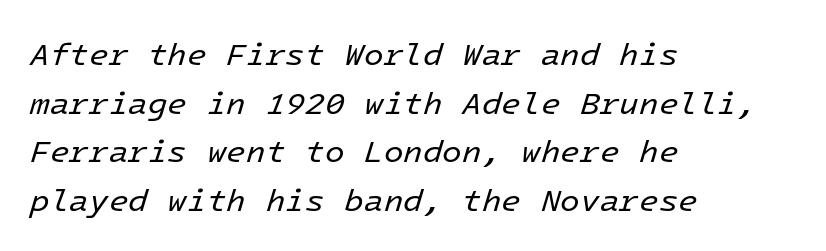
Q: Is the text bold? A: No.
Q: Is the text italic (slanted)? A: Yes, it leans right by about 16 degrees.
Q: Is the text underlined? A: No.
Q: How is the paragraph aligned? A: Left-aligned.
Q: Is the spacing between letters normal or unusually wide? A: Normal.
Q: Is the spacing between lines tight, normal or loose? A: Normal.
Q: Width (condensed, normal, or wide)? A: Normal.
Q: Stroke contrast? A: Low.
Q: x-height? A: Medium.
